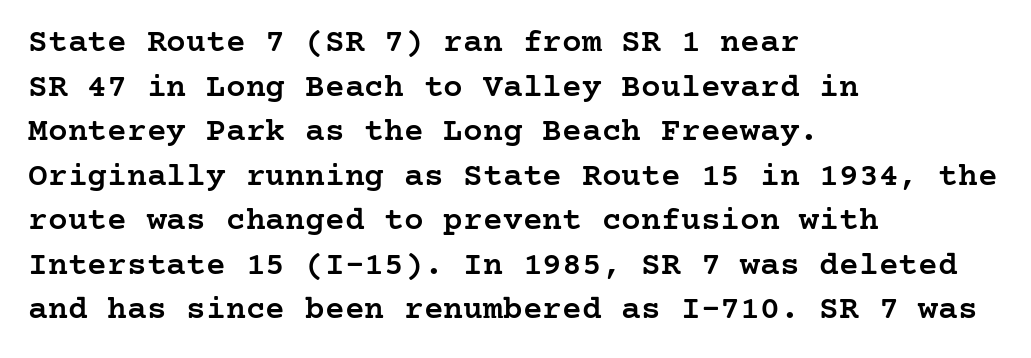
The image shows 33 px semibold serif type, upright; set left-aligned, normal line spacing (1.35x), normal letter spacing, not underlined; low stroke contrast and a medium x-height.
